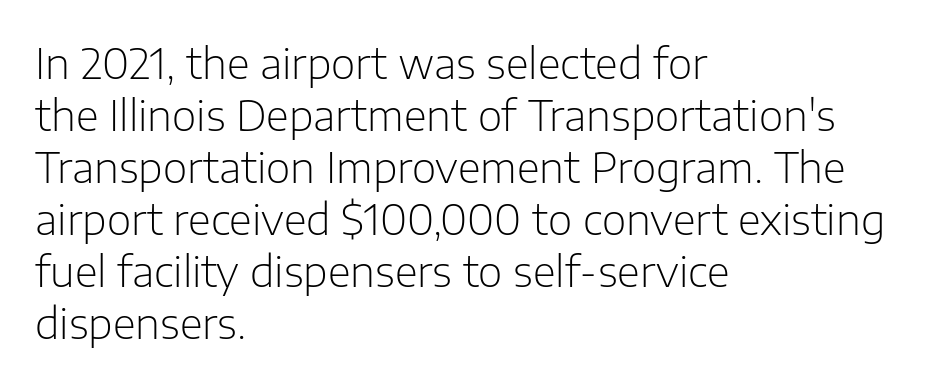
The string is rendered with underlining switched off. The letters advance in unequal steps, a hallmark of proportional type. The font family rendered here belongs to the sans-serif group. Standard letterfit; no display-style spreading of the glyphs. The letterforms sit at book weight or below.
